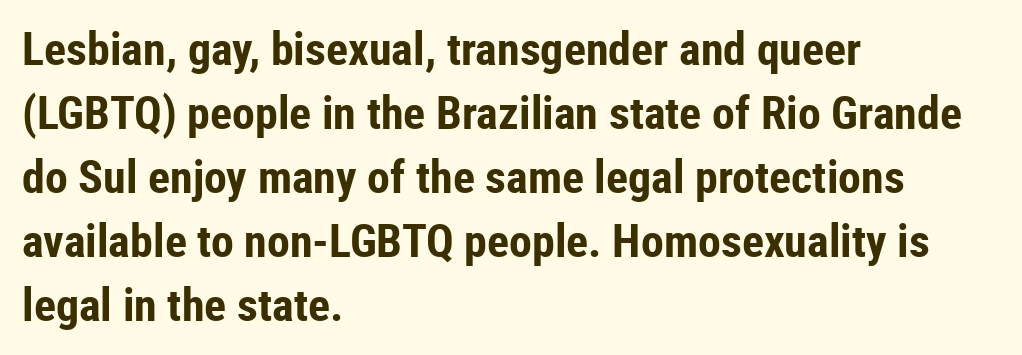
{"serif": "no", "italic": "no", "bold": "yes", "weight": "bold", "width": "condensed", "stroke_contrast": "low", "x_height": "medium", "monospaced": "no", "underline": "no", "align": "left", "line_spacing": "normal", "line_spacing_ratio": 1.39, "letter_spacing": "normal", "letter_spacing_em": 0.0, "glyph_px": 46}
